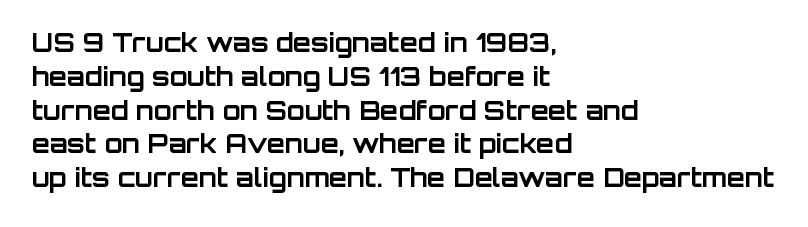
The image shows 26 px bold type, upright; set left-aligned, normal line spacing (1.3x), normal letter spacing, not underlined.
